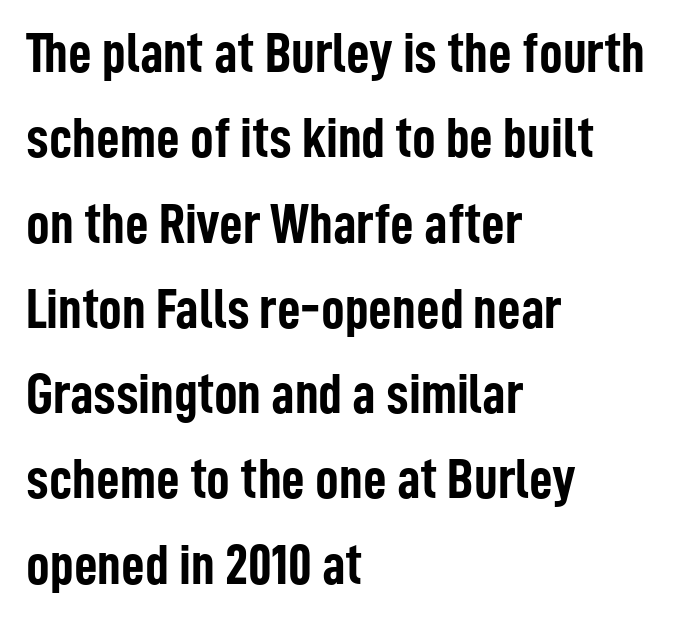
A typesetter would mark this as roman, not italic. Spacing between characters is what you'd get straight out of the box. Glance below the letters and you will spot only blank space. The rendering uses a moderate line-height, typical for paragraphs. Does the type have serifs? No, each stem ends abruptly. Spacing verdict: proportional, widths tailored to each character.
